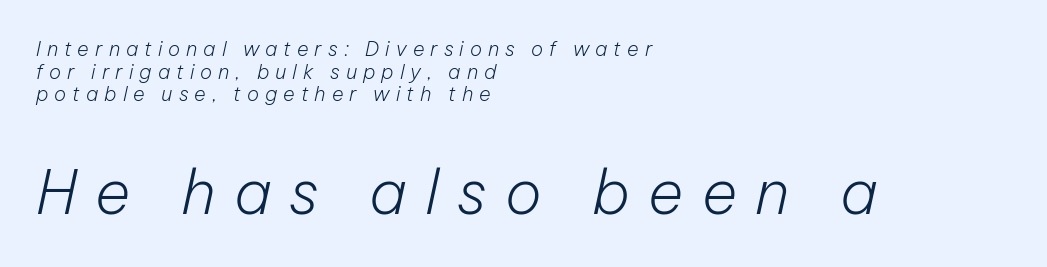
Summary of weight: not heavy and not bold. Tall strokes in this sample are angled rather than plumb. The gaps between neighbouring characters are conspicuously large. The letters in the lower block stand taller than those in the block above. Students, observe: this is what under-led, compact text looks like. The face used here is proportionally spaced, like ordinary book or web type.
